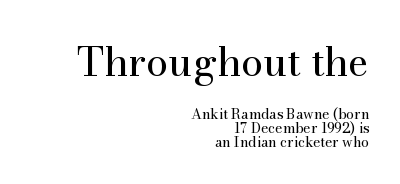
{"serif": "yes", "italic": "no", "bold": "no", "weight": "regular", "width": "normal", "stroke_contrast": "medium", "x_height": "small", "monospaced": "no", "underline": "no", "align": "right", "line_spacing": "tight", "line_spacing_ratio": 1.0, "letter_spacing": "normal", "letter_spacing_em": 0.0, "larger_block": "first", "size_ratio": 2.86, "glyph_px": 40}
